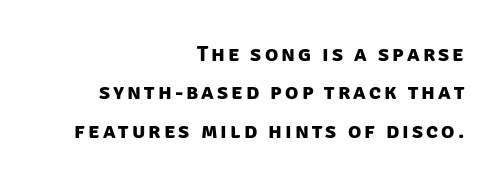
{"bold": "yes", "underline": "no", "align": "right", "line_spacing_ratio": 1.75, "glyph_px": 22}
